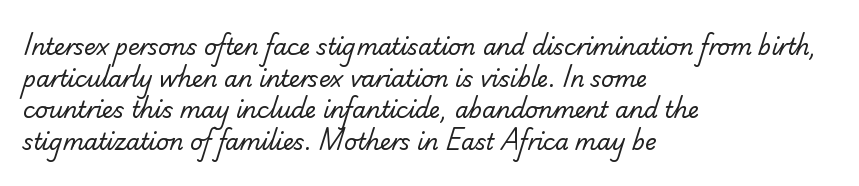
The image shows 22 px text type; set left-aligned, normal line spacing (1.44x), normal letter spacing, not underlined.
